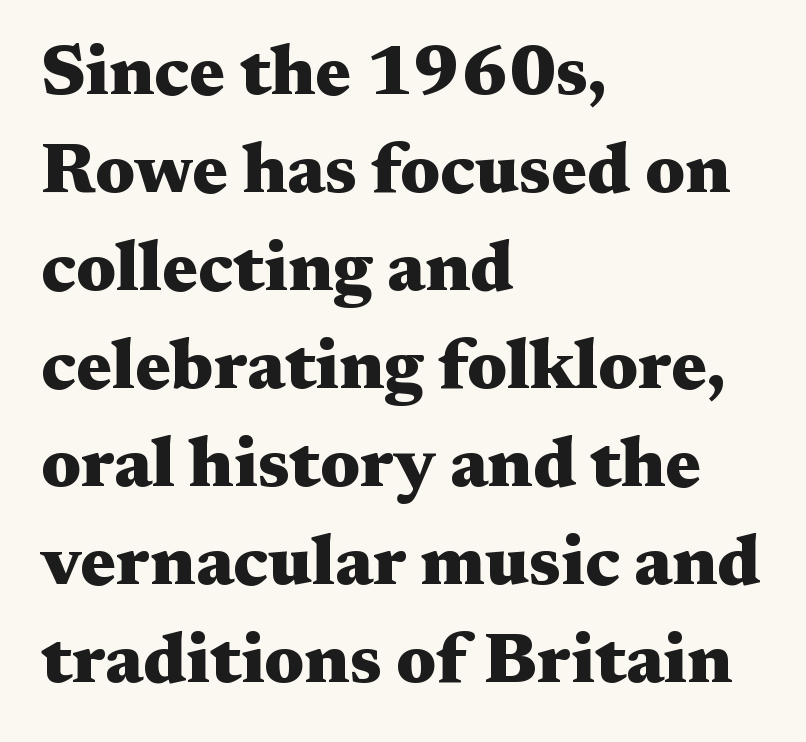
The vertical gap from one line to the next is medium. The face used here has the dense, thick strokes of a bold. Compared with typical body copy, the letter spacing here is the same. The letters stand straight up with perfectly vertical stems. Letters rest on an invisible, unmarked baseline. You could not count columns in this text — the font is proportionally spaced.
